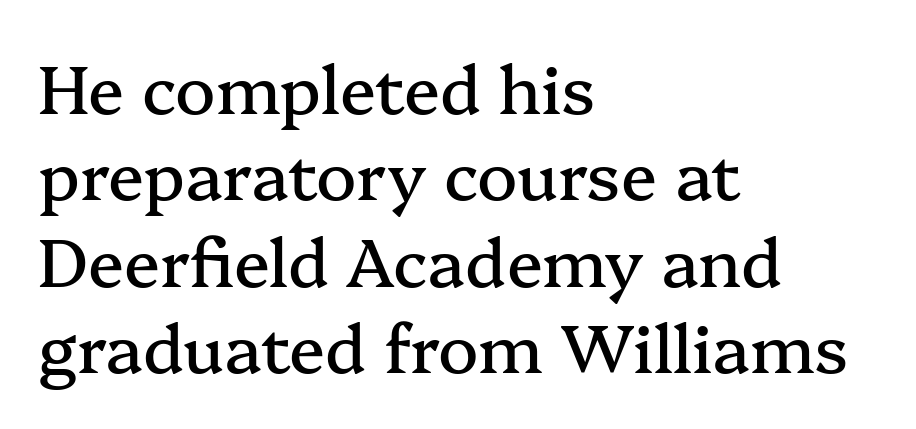
Short and long lines alike share a common starting point at left. Varying glyph widths throughout — classic text-font behaviour. Is this a sans? No — the strokes have serifs. No extra tracking has been applied to these lines. Lines of text with bare space underneath. These lines sit exactly where default settings would place them.
